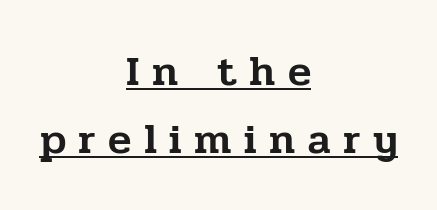
Q: Is the text italic (slanted)? A: No, it is upright.
Q: Is the typeface a serif or a sans-serif typeface? A: Serif.
Q: Is the text underlined? A: Yes.
Q: How is the paragraph aligned? A: Centered.
Q: Is the spacing between letters normal or unusually wide? A: Unusually wide.
Q: Is the spacing between lines tight, normal or loose? A: Normal.
Q: Width (condensed, normal, or wide)? A: Normal.
Q: Stroke contrast? A: Low.
Q: x-height? A: Medium.
Q: Monospaced? A: No.
